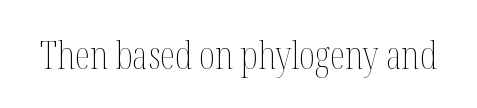
Q: Is the text bold? A: No.
Q: Is the text italic (slanted)? A: No, it is upright.
Q: Is the text underlined? A: No.
Q: Is the spacing between letters normal or unusually wide? A: Normal.
Q: Width (condensed, normal, or wide)? A: Condensed.
Q: Stroke contrast? A: Medium.
Q: x-height? A: Medium.
Q: Monospaced? A: No.
